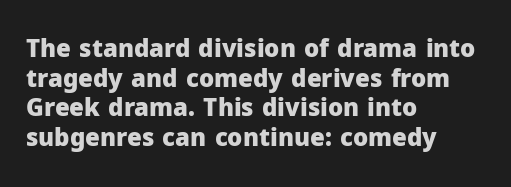
The image shows 24 px bold type, upright; set left-aligned, line spacing 1.23x, normal letter spacing, not underlined.
